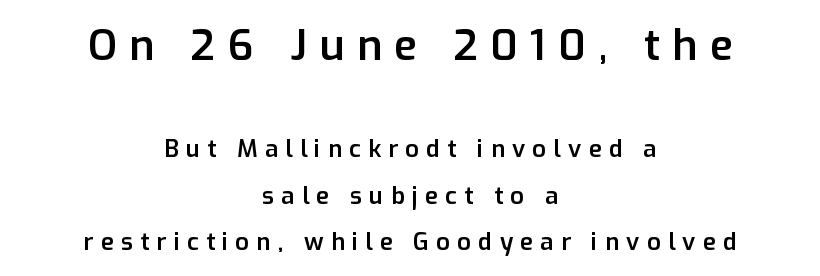
{"serif": "no", "italic": "no", "bold": "semi", "weight": "semibold", "width": "normal", "stroke_contrast": "low", "x_height": "medium", "monospaced": "no", "underline": "no", "align": "center", "line_spacing": "loose", "line_spacing_ratio": 1.94, "letter_spacing": "wide", "letter_spacing_em": 0.3, "larger_block": "first", "size_ratio": 1.75, "glyph_px": 42}
